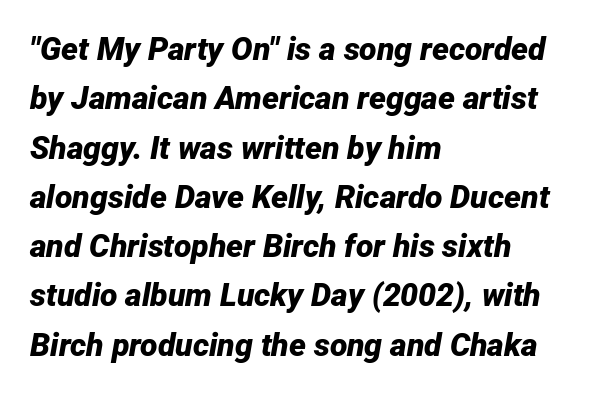
This sample has the flowing, uneven cadence of proportional lettering. Rows of type keep a routine distance in the vertical direction. Each line starts at the same left margin while the right side varies. The lettering tilts uniformly, giving the passage an italic look. Quick note: underline off. What stands out about the letter spacing? Nothing — it is the standard amount.
